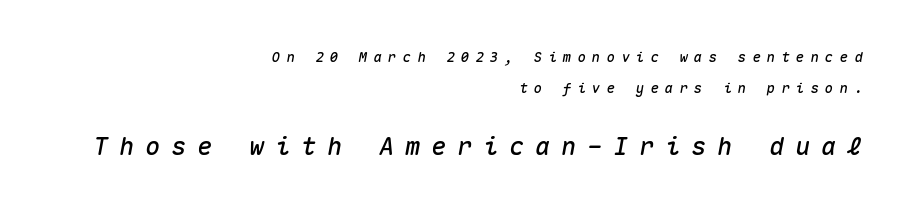
Caption: multi-line text, flush right, ragged left. You could fit nearly another row in the gap between these rows. Tracking value appears strongly positive — letters spread wide. When letters slant like this, we call the style italic. Beneath every word, the page is bare. Caption: upper text group reduced, lower text group enlarged.
